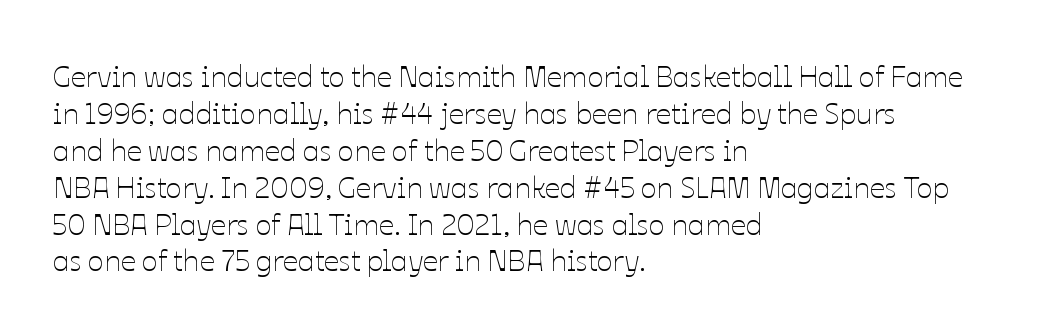
Q: Is the text bold? A: No.
Q: Is the text italic (slanted)? A: No, it is upright.
Q: Is the text underlined? A: No.
Q: How is the paragraph aligned? A: Left-aligned.
Q: Is the spacing between letters normal or unusually wide? A: Normal.
Q: Width (condensed, normal, or wide)? A: Normal.
Q: Stroke contrast? A: Low.
Q: x-height? A: Medium.
Q: Monospaced? A: No.
